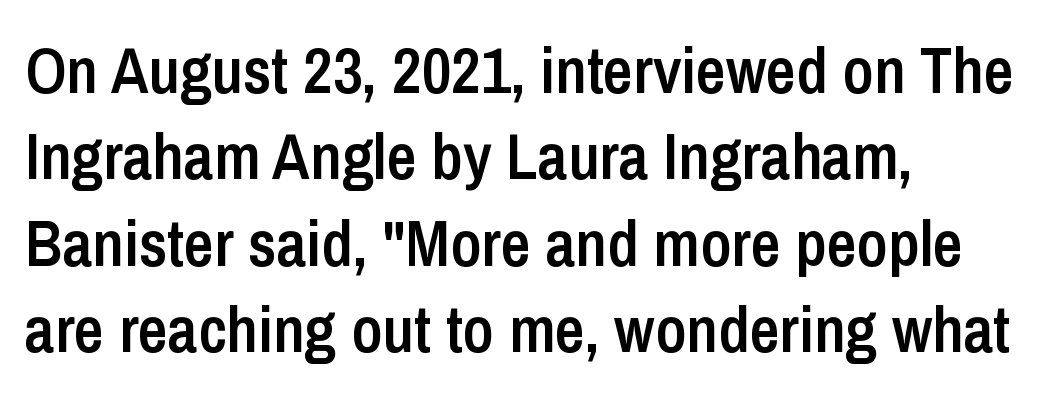
The image shows 65 px semibold, condensed sans-serif type, upright; set left-aligned, normal line spacing (1.33x), normal letter spacing, not underlined; low stroke contrast and a medium x-height.
